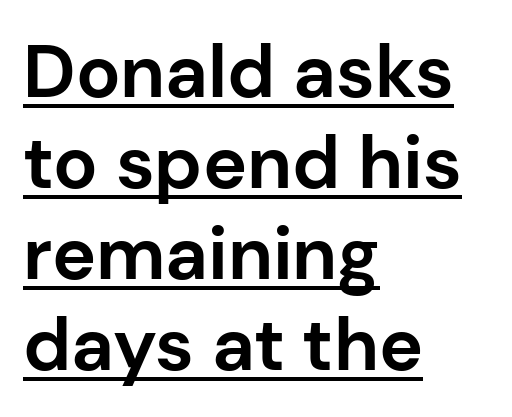
The image shows 74 px bold sans-serif type, upright; set left-aligned, line spacing 1.23x, normal letter spacing, underlined; low stroke contrast and a medium x-height.
